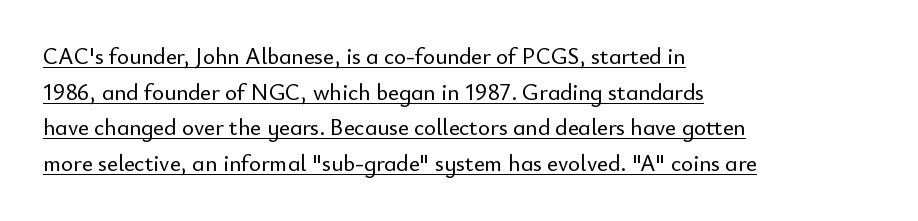
The paragraph has a hard left edge and a soft right edge. Tracking value appears to be zero — textbook default spacing. Line spacing here is normal. Quick note: underline on. The type sits square on the baseline with zero lean.
